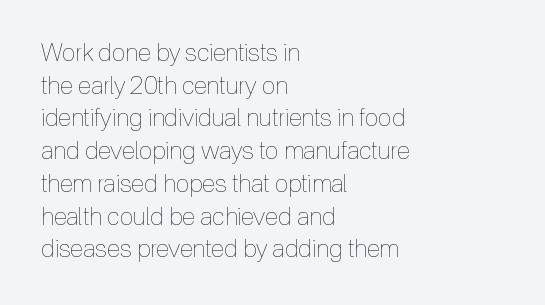
What's the leading like? Ordinary, nothing unusual. The passage shown has conventional tracking throughout. The typography opts for an upright posture over an oblique one. The passage is arranged the way most books set body copy — flush left.
